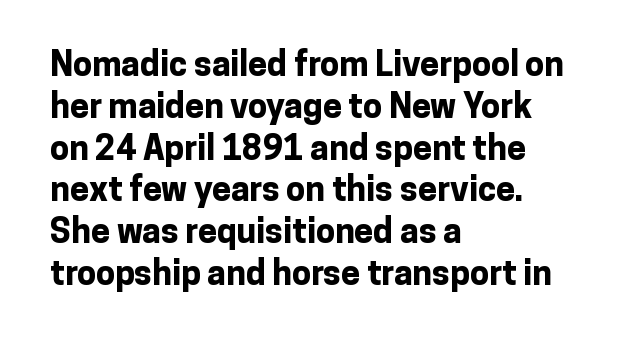
{"serif": "no", "italic": "no", "bold": "yes", "weight": "bold", "width": "normal", "stroke_contrast": "low", "x_height": "medium", "monospaced": "no", "underline": "no", "align": "left", "line_spacing_ratio": 1.23, "letter_spacing": "normal", "letter_spacing_em": 0.0, "glyph_px": 34}
